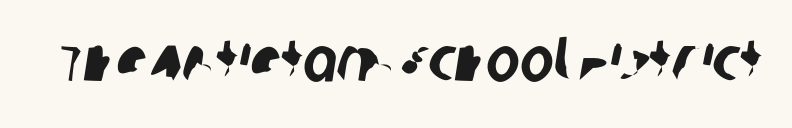
Character widths vary here, with narrow letters taking less room than wide ones. Letterform terminals end flat and unadorned throughout the passage. Underline: absent. The passage shown has conventional tracking throughout.
